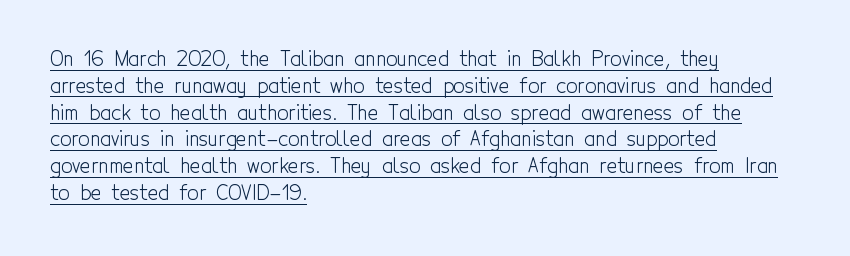
The image shows 20 px text type, upright; set left-aligned, normal line spacing (1.34x), normal letter spacing, underlined.
